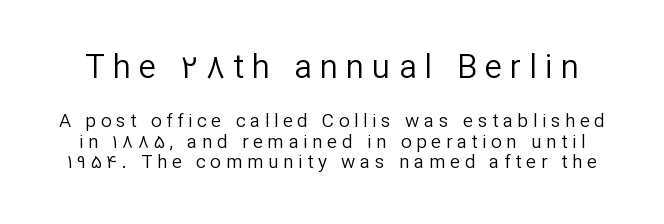
The image shows 33 px regular-weight sans-serif type, upright; set tight line spacing (1.1x), unusually wide letter spacing (+0.24 em), not underlined; the first (top) block is 1.74x larger; low stroke contrast and a medium x-height.
